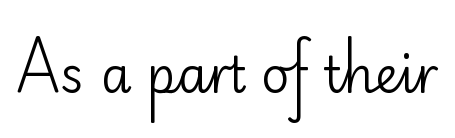
The image shows 49 px regular-weight sans-serif type, upright; set normal letter spacing, not underlined; low stroke contrast and a small x-height.
